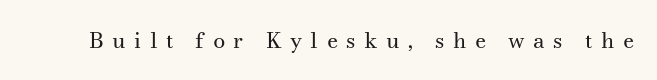
Q: Is the text bold? A: No.
Q: Is the text italic (slanted)? A: No, it is upright.
Q: Is the text underlined? A: No.
Q: Is the spacing between letters normal or unusually wide? A: Unusually wide.
